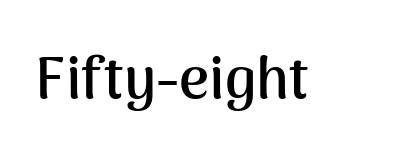
The image shows 58 px semibold sans-serif type, upright; set normal letter spacing, not underlined; medium stroke contrast and a medium x-height.
